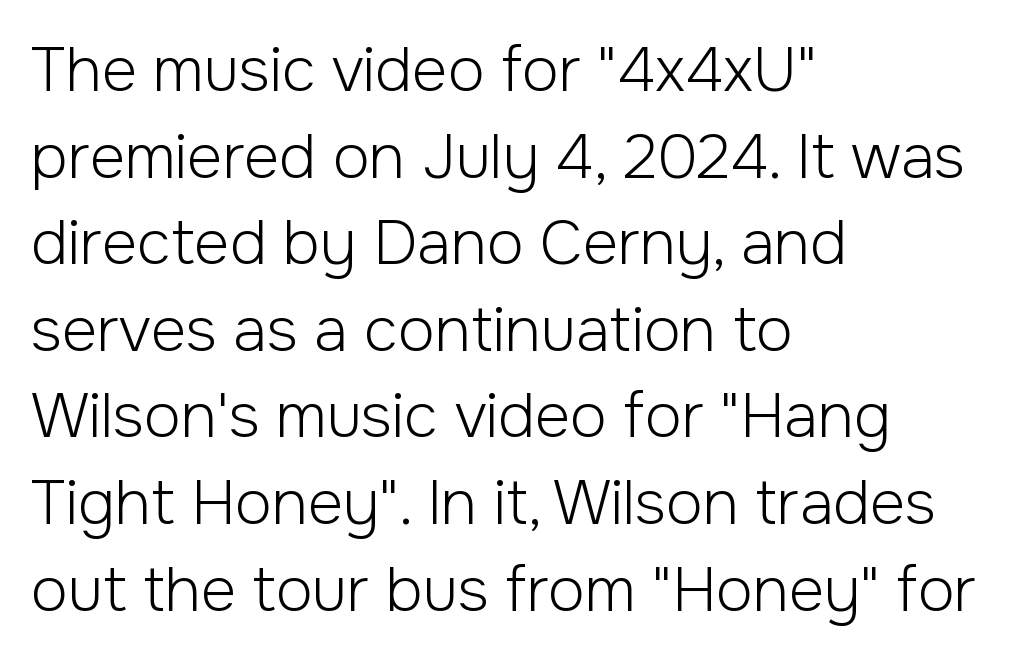
The image shows 61 px light sans-serif type, upright; set left-aligned, normal line spacing (1.42x), normal letter spacing, not underlined; low stroke contrast and a medium x-height.
